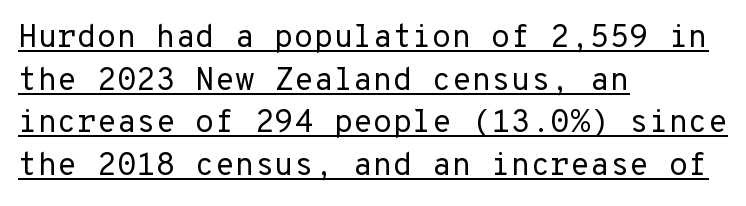
Horizontal bands of white between lines are of average thickness. Weight class: somewhere from thin through regular. A typesetter would mark this as roman, not italic. A typesetter would call this zero additional tracking. These lines are set flush left with a ragged right edge.
